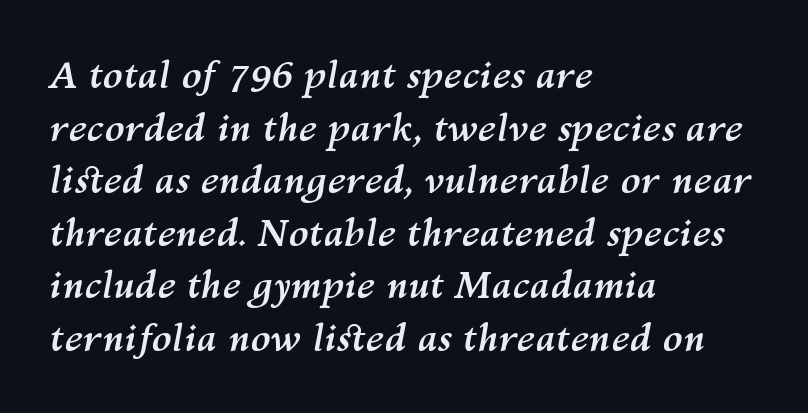
Q: Is the text bold? A: Yes.
Q: Is the text italic (slanted)? A: Yes, it leans right by about 10 degrees.
Q: Is the text underlined? A: No.
Q: How is the paragraph aligned? A: Left-aligned.
Q: Is the spacing between letters normal or unusually wide? A: Normal.
Q: Is the spacing between lines tight, normal or loose? A: Normal.
Q: Width (condensed, normal, or wide)? A: Normal.
Q: Stroke contrast? A: Medium.
Q: x-height? A: Medium.
Q: Monospaced? A: No.
